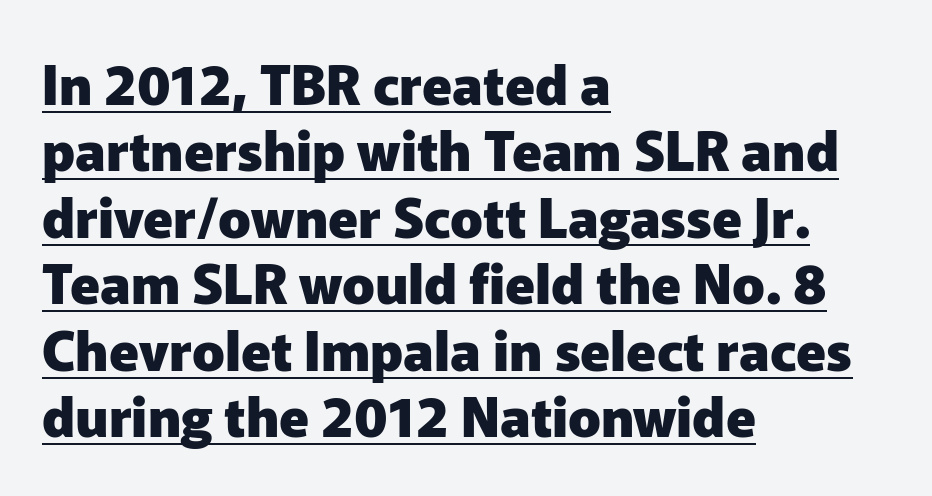
{"serif": "no", "italic": "no", "bold": "yes", "weight": "heavy", "width": "normal", "stroke_contrast": "low", "x_height": "medium", "monospaced": "no", "underline": "yes", "align": "left", "line_spacing_ratio": 1.23, "letter_spacing": "normal", "letter_spacing_em": 0.0, "glyph_px": 54}
